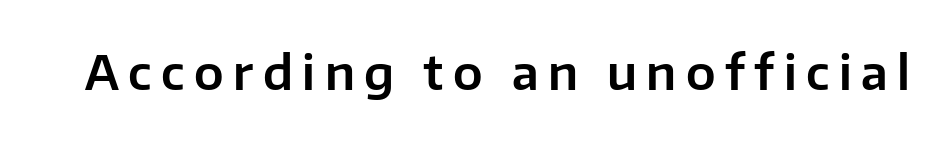
Q: Is the text italic (slanted)? A: No, it is upright.
Q: Is the typeface a serif or a sans-serif typeface? A: Sans-serif.
Q: Is the text underlined? A: No.
Q: Is the spacing between letters normal or unusually wide? A: Unusually wide.
Q: Width (condensed, normal, or wide)? A: Normal.
Q: Stroke contrast? A: Low.
Q: x-height? A: Medium.
Q: Monospaced? A: No.
